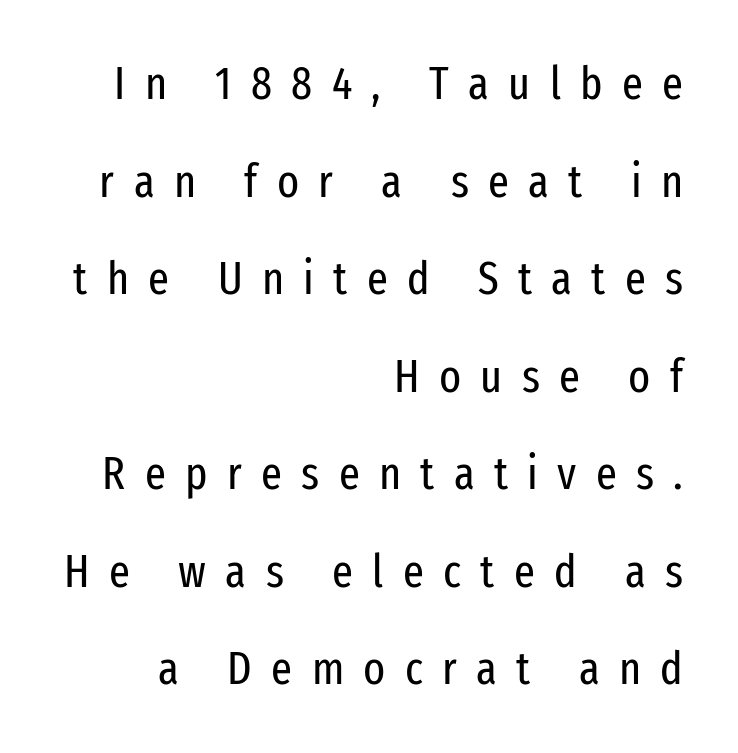
Q: Is the text bold? A: No.
Q: Is the text italic (slanted)? A: No, it is upright.
Q: Is the typeface a serif or a sans-serif typeface? A: Sans-serif.
Q: Is the text underlined? A: No.
Q: How is the paragraph aligned? A: Right-aligned.
Q: Is the spacing between letters normal or unusually wide? A: Unusually wide.
Q: Is the spacing between lines tight, normal or loose? A: Loose.
Q: Width (condensed, normal, or wide)? A: Condensed.
Q: Stroke contrast? A: Low.
Q: x-height? A: Medium.
Q: Monospaced? A: No.
